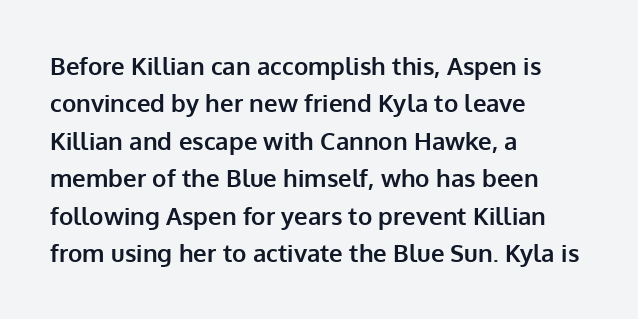
The image shows 24 px bold type, upright; set left-aligned, normal line spacing (1.56x), normal letter spacing, not underlined.
